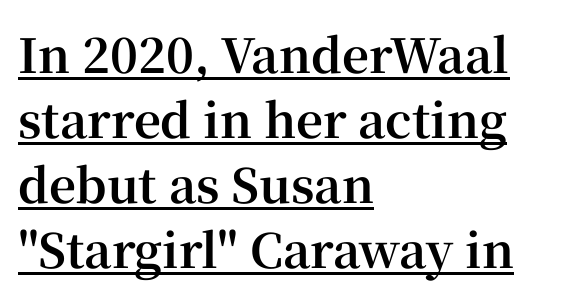
{"serif": "yes", "italic": "no", "bold": "yes", "weight": "bold", "width": "normal", "stroke_contrast": "high", "x_height": "medium", "monospaced": "no", "underline": "yes", "align": "left", "line_spacing": "normal", "line_spacing_ratio": 1.38, "letter_spacing": "normal", "letter_spacing_em": 0.0, "glyph_px": 47}
